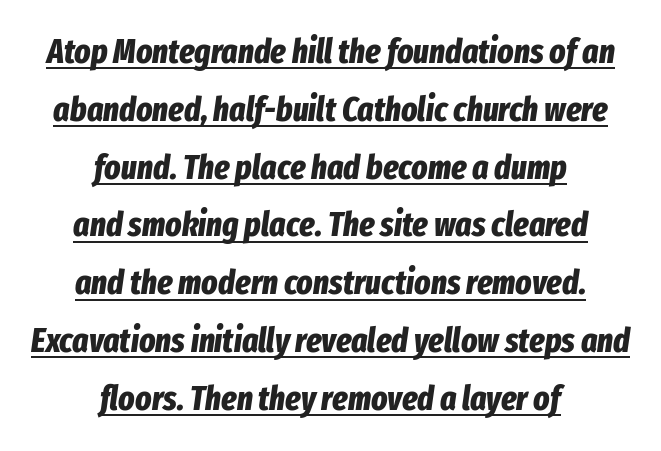
Q: Is the text bold? A: Yes.
Q: Is the text italic (slanted)? A: Yes, it leans right by about 8 degrees.
Q: Is the text underlined? A: Yes.
Q: How is the paragraph aligned? A: Centered.
Q: Is the spacing between letters normal or unusually wide? A: Normal.
Q: Is the spacing between lines tight, normal or loose? A: Normal.
Q: Width (condensed, normal, or wide)? A: Condensed.
Q: Stroke contrast? A: Low.
Q: x-height? A: Medium.
Q: Monospaced? A: No.
